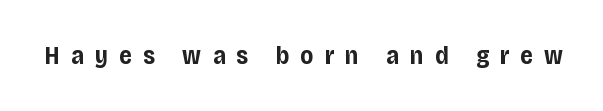
Q: Is the text bold? A: Yes.
Q: Is the text italic (slanted)? A: No, it is upright.
Q: Is the text underlined? A: No.
Q: Is the spacing between letters normal or unusually wide? A: Unusually wide.
